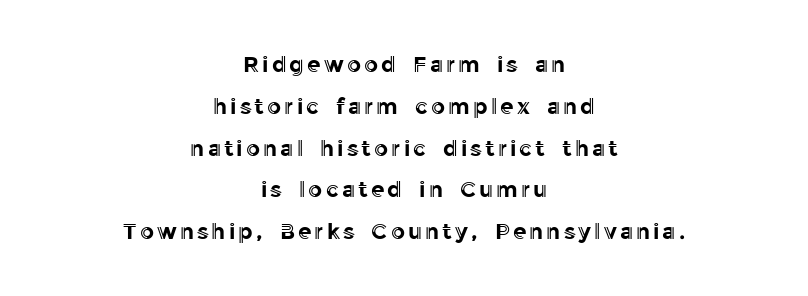
{"italic": "no", "underline": "no", "align": "center", "line_spacing": "loose", "line_spacing_ratio": 1.9, "glyph_px": 22}
